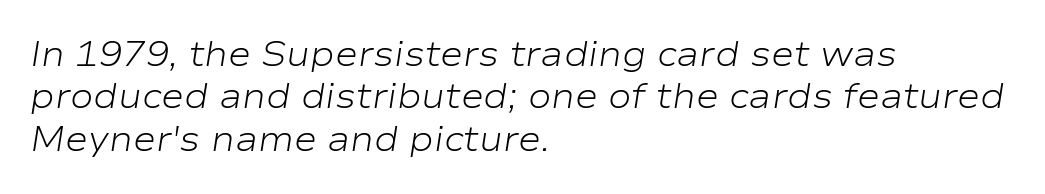
The image shows 35 px light, wide type, italic (leaning right); set left-aligned, line spacing 1.21x, normal letter spacing, not underlined; low stroke contrast and a medium x-height.
